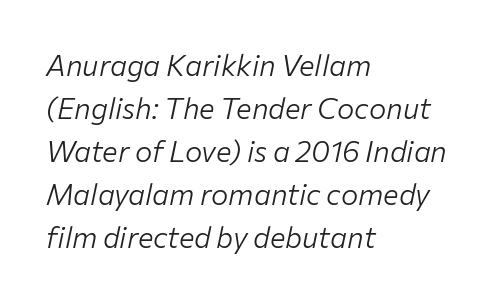
Quick note: interline space is typical. Observe the ordinary spacing: letters are neighbours, not strangers. A clean baseline with only descenders dipping below it. The letters advance in unequal steps, a hallmark of proportional type. Weight: regular or lighter.
